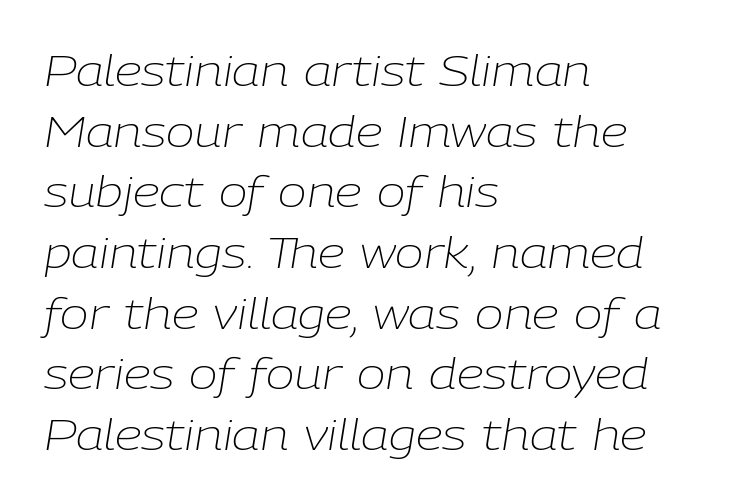
The image shows 43 px light type, italic (leaning right); set left-aligned, normal line spacing (1.41x), normal letter spacing, not underlined; low stroke contrast and a medium x-height.
